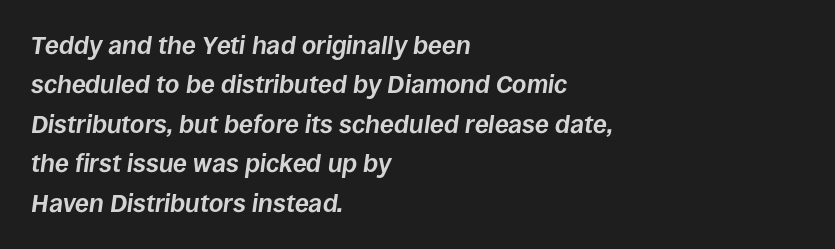
Q: Is the text bold? A: Yes.
Q: Is the text italic (slanted)? A: Yes, it leans right by about 8 degrees.
Q: Is the text underlined? A: No.
Q: How is the paragraph aligned? A: Left-aligned.
Q: Is the spacing between letters normal or unusually wide? A: Normal.
Q: Is the spacing between lines tight, normal or loose? A: Normal.
